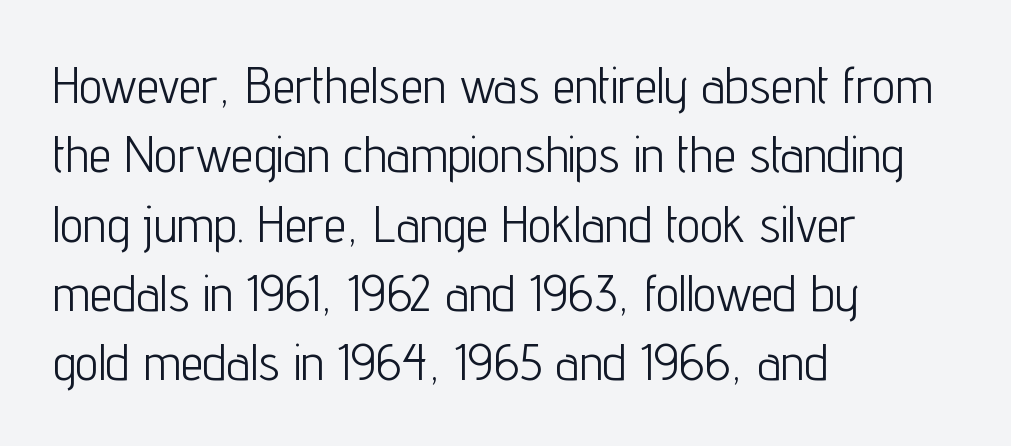
If you drew a line through each stem, it would be perfectly vertical. The passage shown is typed in a proportional face where columns would drift. Bold? No — there's no thickening of the strokes. These lines are composed in type without serifs. The paragraph shown leans on its left margin. Tracking value appears to be zero — textbook default spacing.
